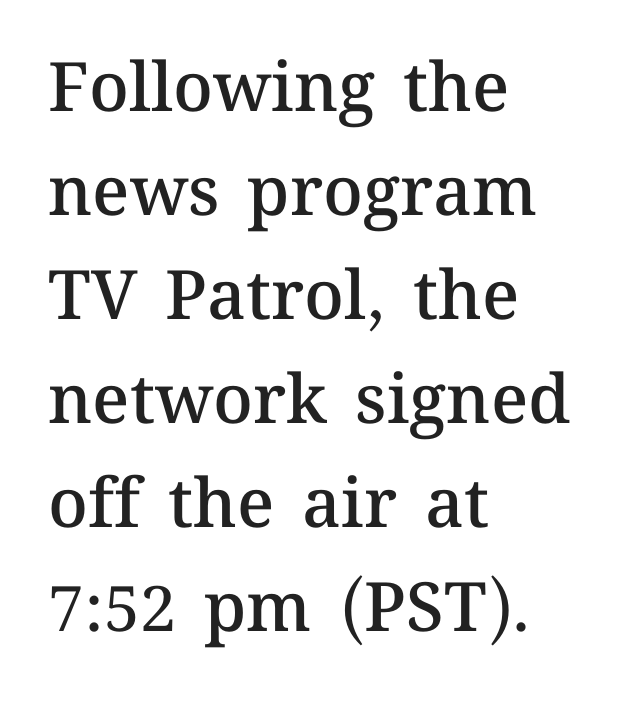
Q: Is the text bold? A: Semi-bold.
Q: Is the text italic (slanted)? A: No, it is upright.
Q: Is the text underlined? A: No.
Q: How is the paragraph aligned? A: Left-aligned.
Q: Is the spacing between letters normal or unusually wide? A: Normal.
Q: Is the spacing between lines tight, normal or loose? A: Normal.
Q: Width (condensed, normal, or wide)? A: Normal.
Q: Stroke contrast? A: Medium.
Q: x-height? A: Medium.
Q: Monospaced? A: No.
